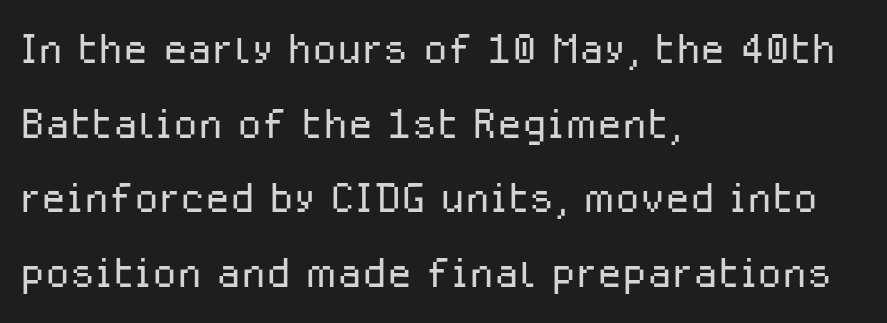
A student would call this left alignment; a typographer would say flush left, rag right. Students, note that the glyphs here touch the page at normal intervals. The gap between lines stays unmarked. Weight: in the light-to-regular range. These lines are rendered in a variable-pitch font.
